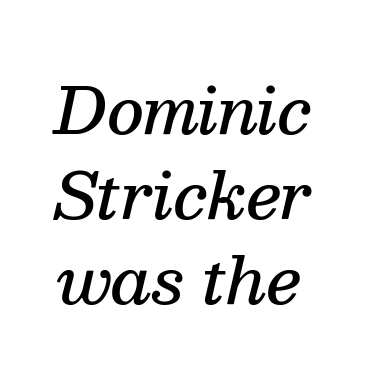
{"serif": "yes", "italic": "yes", "lean": "right", "slant_degrees": 13, "bold": "semi", "weight": "semibold", "width": "normal", "stroke_contrast": "medium", "x_height": "medium", "monospaced": "no", "underline": "no", "line_spacing": "normal", "line_spacing_ratio": 1.35, "letter_spacing": "normal", "letter_spacing_em": 0.0, "glyph_px": 63}
